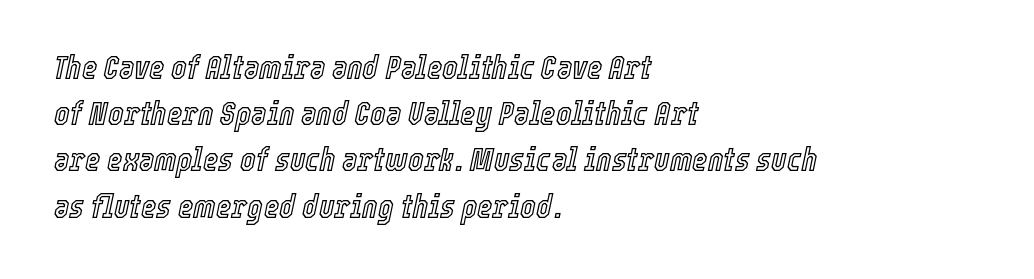
The image shows 33 px condensed type, italic (leaning right); set left-aligned, normal line spacing (1.4x), normal letter spacing, not underlined; a medium x-height.
